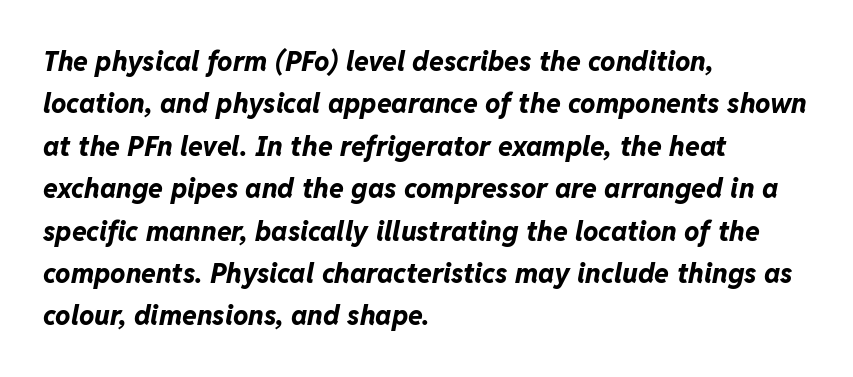
The image shows 27 px bold type, italic (leaning right); set left-aligned, normal line spacing (1.57x), normal letter spacing, not underlined.
